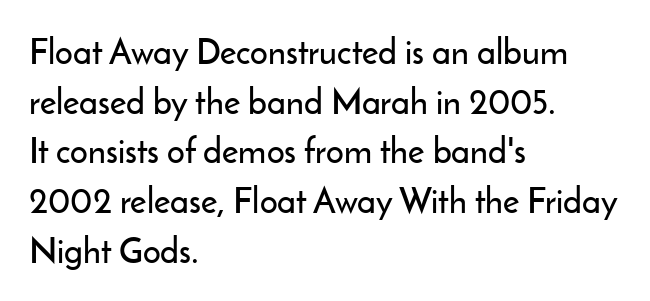
How are the letters spaced? Ordinarily, with no added tracking. Each letter keeps its own natural width here, so spacing adapts to shape. Check the space under the baseline: it is left empty. Letterform terminals end flat and unadorned throughout the passage.
